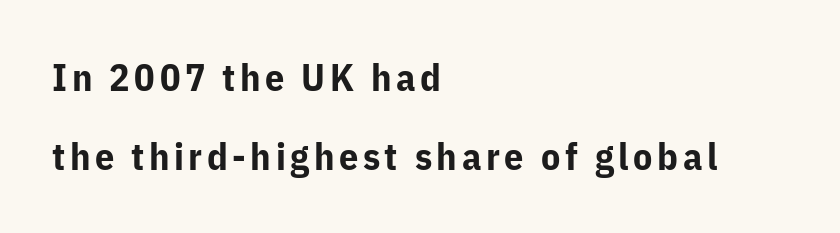
The image shows 38 px bold sans-serif type, upright; set left-aligned, loose line spacing (2.07x), not underlined; low stroke contrast and a medium x-height.
